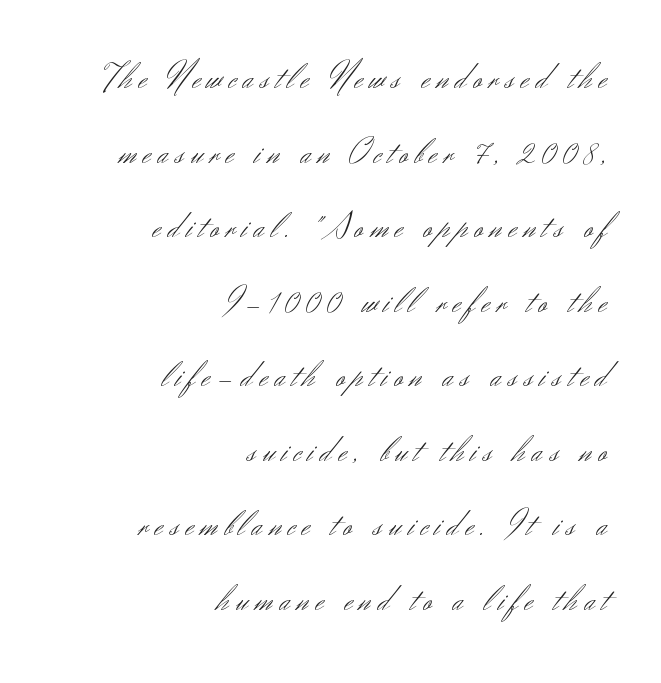
{"serif": "no", "bold": "no", "weight": "light", "width": "normal", "stroke_contrast": "medium", "x_height": "small", "monospaced": "no", "underline": "no", "align": "right", "line_spacing": "loose", "line_spacing_ratio": 2.13, "letter_spacing": "wide", "letter_spacing_em": 0.2, "glyph_px": 35}
